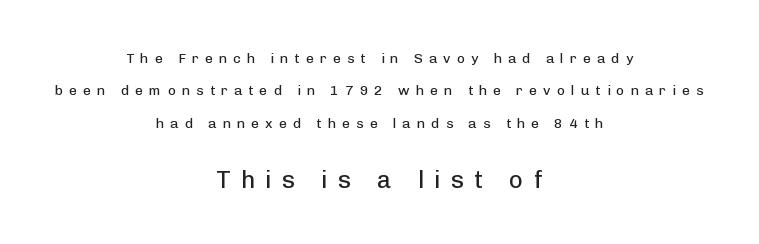
The composition opens small and finishes big. The baseline area is clear. On a weight scale, this lands at 450 or below. The face used here is rendered with a markedly widened letterfit. What's the leading like? Stretched, with rows far apart. Every character sits straight up, as roman type does.
